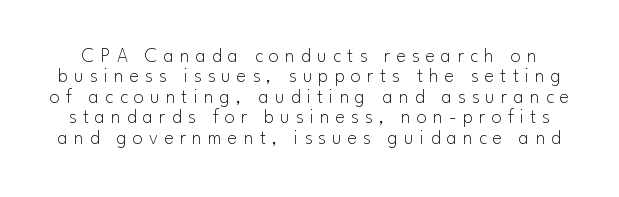
The space between consecutive lines is stingy. The typesetting does not lean heavy: it is not bold. Glance below the letters and you will spot only blank space. The gaps between neighbouring characters are conspicuously large.
